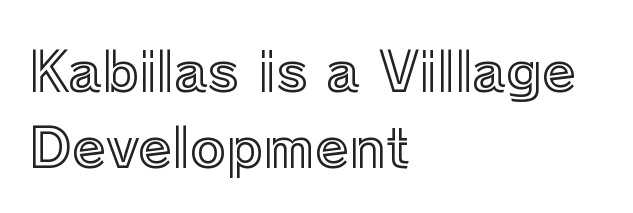
The image shows 55 px text type, upright; set left-aligned, normal line spacing (1.39x), normal letter spacing, not underlined; a medium x-height.
